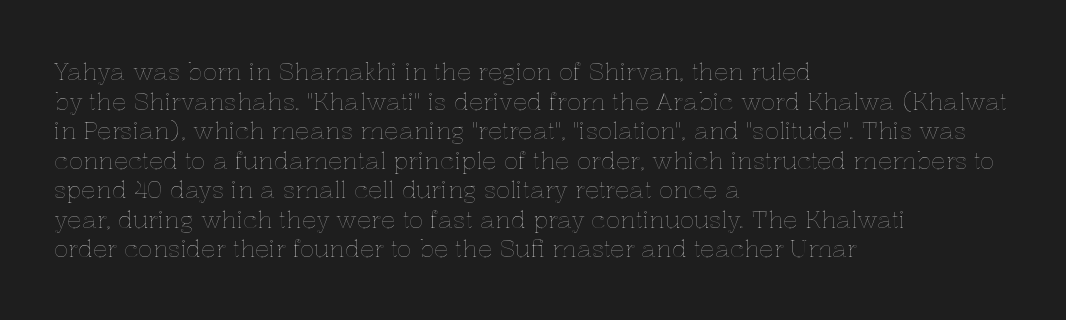
The rag falls on the right side of this text block. This sample uses an upright cut, with every glyph sitting square on the baseline. This sample uses plain, unmodified letter spacing. The strip under each line holds only bare page.
